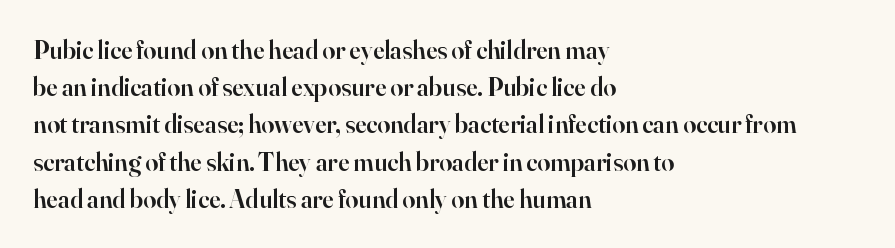
The image shows 26 px text type, upright; set left-aligned, normal line spacing (1.43x), normal letter spacing, not underlined.
